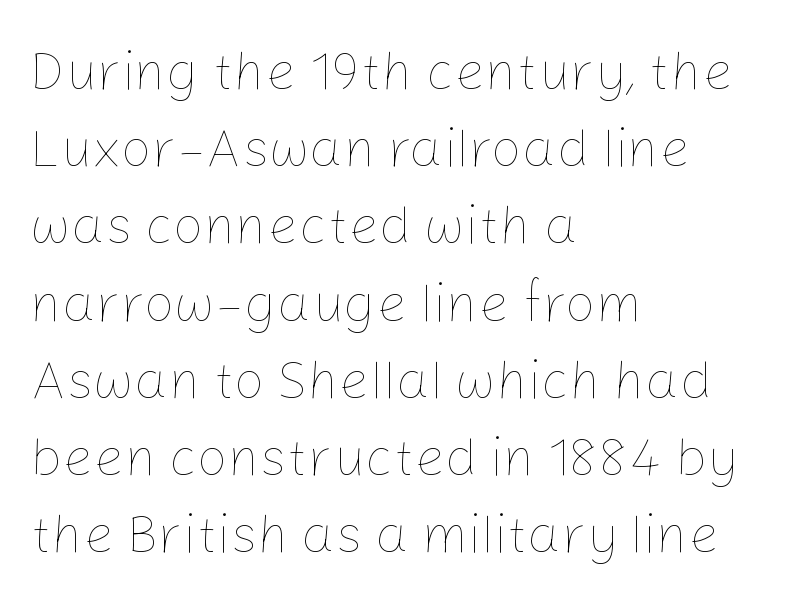
{"italic": "no", "bold": "no", "weight": "thin", "width": "normal", "stroke_contrast": "low", "x_height": "medium", "monospaced": "no", "underline": "no", "align": "left", "line_spacing": "normal", "line_spacing_ratio": 1.43, "letter_spacing": "normal", "letter_spacing_em": 0.0, "glyph_px": 54}
